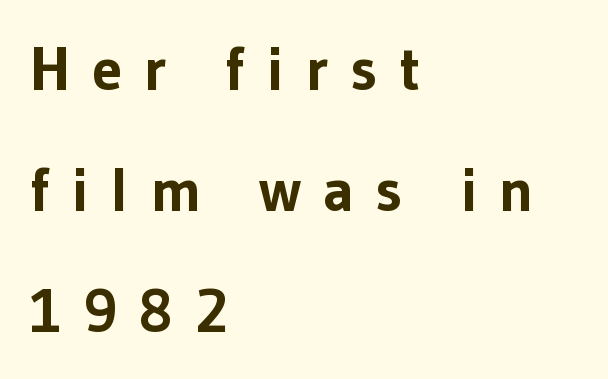
The image shows 61 px bold sans-serif type, upright; set left-aligned, loose line spacing (1.98x), unusually wide letter spacing (+0.35 em), not underlined; low stroke contrast and a medium x-height.
